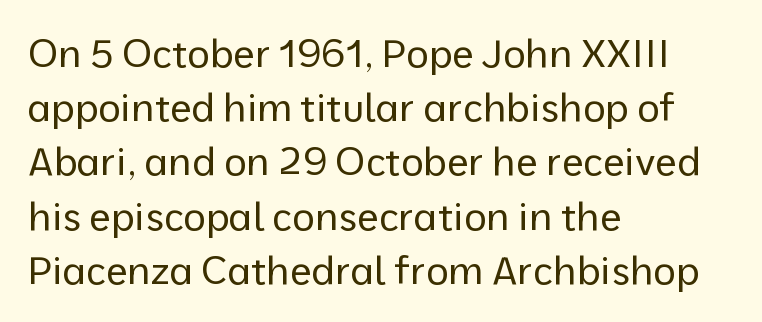
The image shows 39 px regular-weight sans-serif type, upright; set left-aligned, normal line spacing (1.39x), normal letter spacing, not underlined; low stroke contrast and a medium x-height.
